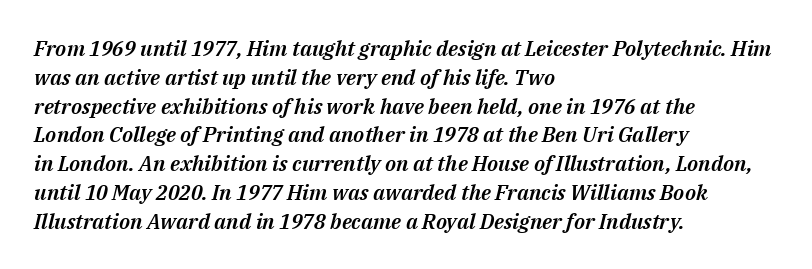
{"italic": "yes", "lean": "right", "slant_degrees": 14, "underline": "no", "align": "left", "line_spacing": "normal", "line_spacing_ratio": 1.37, "letter_spacing": "normal", "letter_spacing_em": 0.0, "glyph_px": 21}
